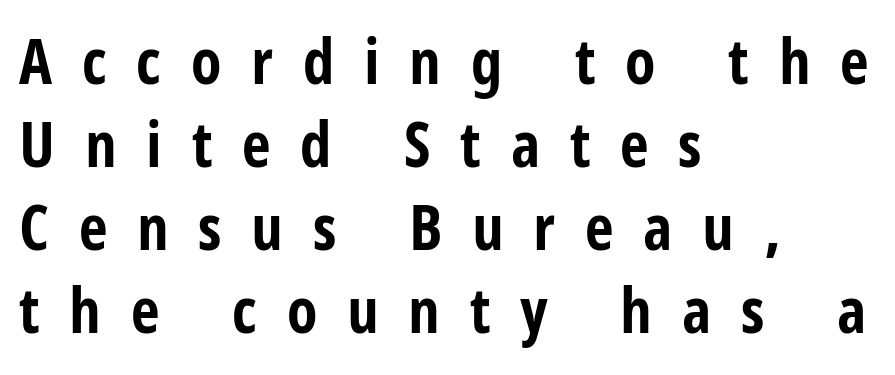
Ordinary non-slanted type is in use. Check where the strokes stop: nothing finishes them off — pure sans. The rendering inserts visible extra space after every character. Character widths vary here, with narrow letters taking less room than wide ones.
